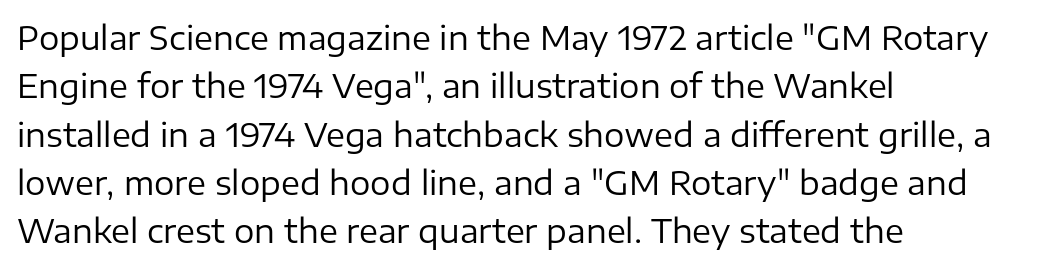
Q: Is the text bold? A: No.
Q: Is the text italic (slanted)? A: No, it is upright.
Q: Is the typeface a serif or a sans-serif typeface? A: Sans-serif.
Q: Is the text underlined? A: No.
Q: How is the paragraph aligned? A: Left-aligned.
Q: Is the spacing between letters normal or unusually wide? A: Normal.
Q: Is the spacing between lines tight, normal or loose? A: Normal.
Q: Width (condensed, normal, or wide)? A: Normal.
Q: Stroke contrast? A: Low.
Q: x-height? A: Medium.
Q: Monospaced? A: No.
